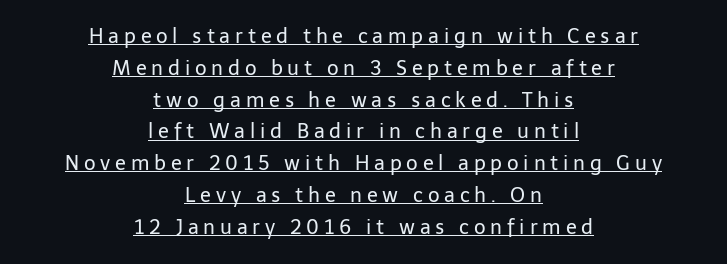
Q: Is the text bold? A: No.
Q: Is the text italic (slanted)? A: No, it is upright.
Q: Is the text underlined? A: Yes.
Q: How is the paragraph aligned? A: Centered.
Q: Is the spacing between letters normal or unusually wide? A: Unusually wide.
Q: Is the spacing between lines tight, normal or loose? A: Normal.
